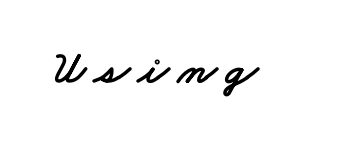
The image shows 46 px wide sans-serif type; set not underlined; low stroke contrast and a small x-height.
